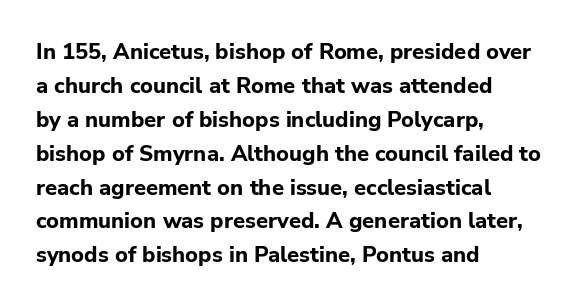
The image shows 22 px bold type, upright; set left-aligned, normal line spacing (1.54x), normal letter spacing, not underlined.
